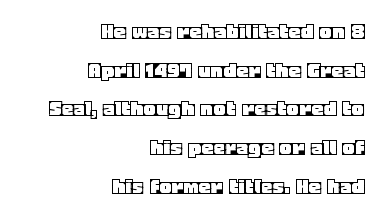
The type is set solid horizontally, with unmodified tracking. The foot of each line stays bare and open. Vertical spacing — default. The axis of the letterforms is exactly vertical. Does the copy run flush right? Yes — the right margin is perfectly even.
